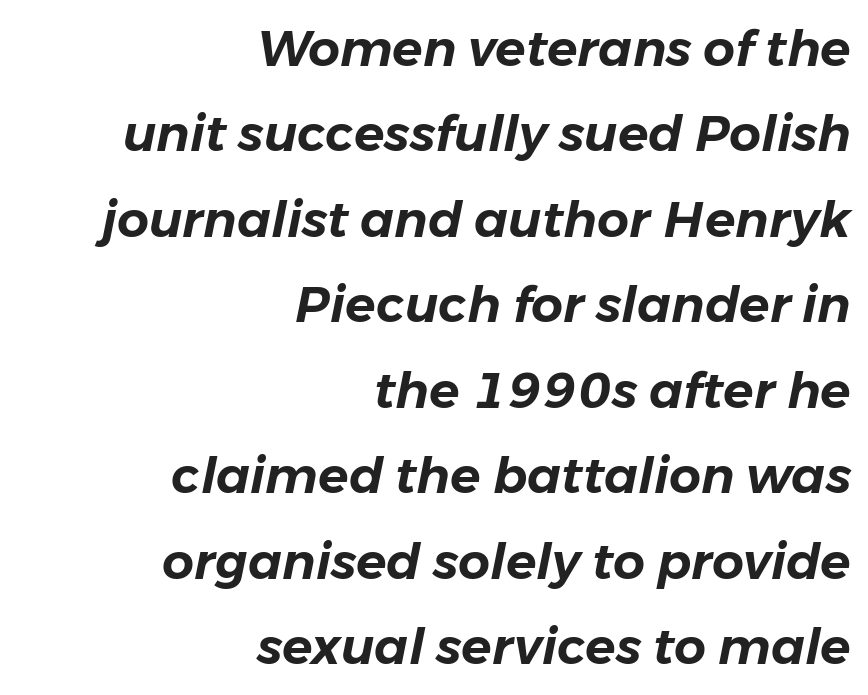
The image shows 50 px text type, italic (leaning right); set right-aligned, line spacing 1.71x, normal letter spacing, not underlined; low stroke contrast and a medium x-height.
